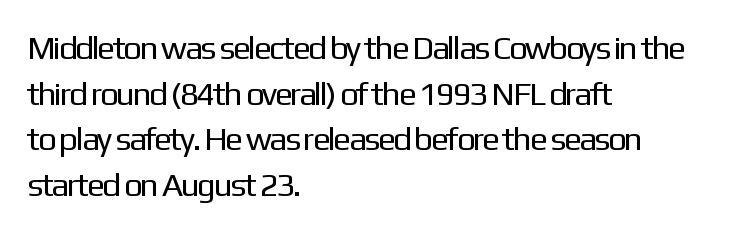
{"serif": "no", "italic": "no", "bold": "no", "weight": "regular", "width": "normal", "stroke_contrast": "low", "x_height": "medium", "monospaced": "no", "underline": "no", "align": "left", "line_spacing": "normal", "line_spacing_ratio": 1.38, "letter_spacing": "normal", "letter_spacing_em": 0.0, "glyph_px": 33}
